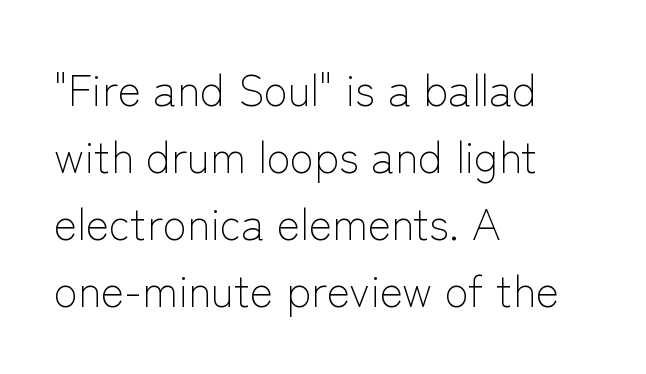
Q: Is the text bold? A: No.
Q: Is the text italic (slanted)? A: No, it is upright.
Q: Is the typeface a serif or a sans-serif typeface? A: Sans-serif.
Q: Is the text underlined? A: No.
Q: How is the paragraph aligned? A: Left-aligned.
Q: Is the spacing between letters normal or unusually wide? A: Normal.
Q: Is the spacing between lines tight, normal or loose? A: Normal.
Q: Width (condensed, normal, or wide)? A: Normal.
Q: Stroke contrast? A: Low.
Q: x-height? A: Medium.
Q: Monospaced? A: No.
